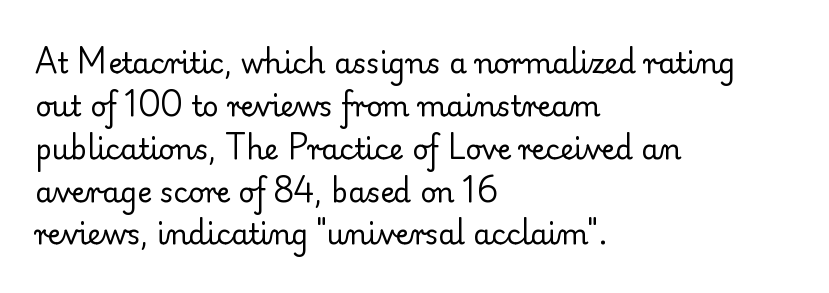
Q: Is the text bold? A: No.
Q: Is the text italic (slanted)? A: No, it is upright.
Q: Is the typeface a serif or a sans-serif typeface? A: Serif.
Q: Is the text underlined? A: No.
Q: How is the paragraph aligned? A: Left-aligned.
Q: Is the spacing between letters normal or unusually wide? A: Normal.
Q: Is the spacing between lines tight, normal or loose? A: Normal.
Q: Width (condensed, normal, or wide)? A: Normal.
Q: Stroke contrast? A: Low.
Q: x-height? A: Small.
Q: Monospaced? A: No.
